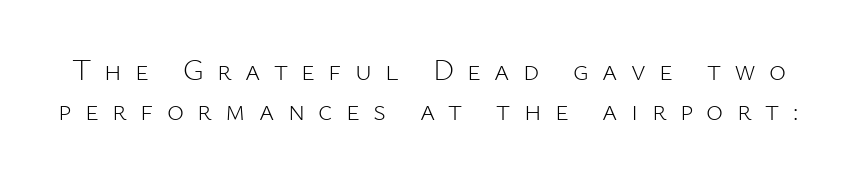
{"serif": "no", "italic": "no", "bold": "no", "weight": "light", "width": "normal", "stroke_contrast": "low", "x_height": "medium", "monospaced": "no", "underline": "no", "line_spacing": "normal", "line_spacing_ratio": 1.37, "letter_spacing": "wide", "letter_spacing_em": 0.46, "glyph_px": 29}
